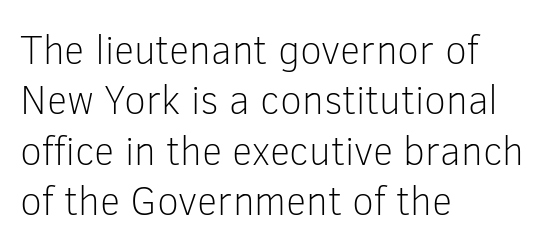
The image shows 40 px light sans-serif type, upright; set left-aligned, normal line spacing (1.26x), normal letter spacing, not underlined; low stroke contrast and a medium x-height.
